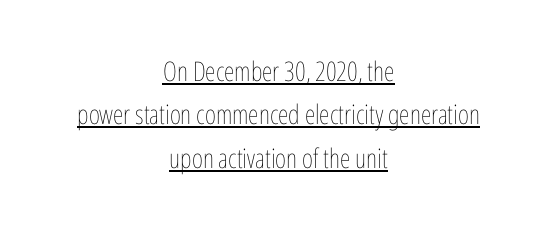
{"italic": "no", "bold": "no", "underline": "yes", "align": "center", "line_spacing": "normal", "line_spacing_ratio": 1.61, "letter_spacing": "normal", "letter_spacing_em": 0.0, "glyph_px": 27}
